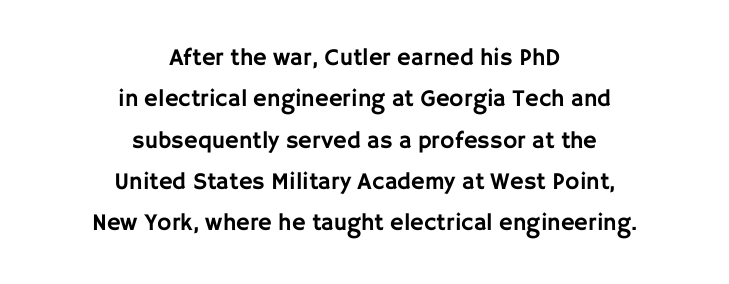
Posture: vertical. The rendering positions every line midway between the sides. Glyph-to-glyph distance matches everyday printed text. Descenders hang freely into open space.
